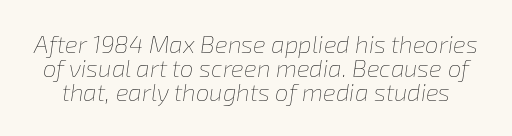
{"italic": "yes", "lean": "right", "slant_degrees": 8, "bold": "no", "underline": "no", "line_spacing": "tight", "line_spacing_ratio": 0.99, "letter_spacing": "normal", "letter_spacing_em": 0.0, "glyph_px": 24}
